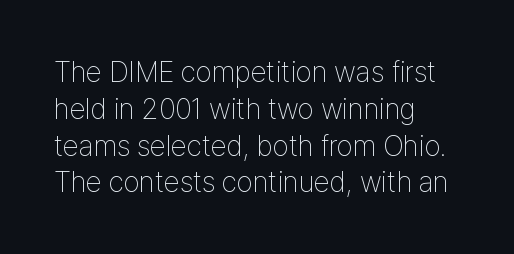
Q: Is the text bold? A: No.
Q: Is the text italic (slanted)? A: No, it is upright.
Q: Is the typeface a serif or a sans-serif typeface? A: Sans-serif.
Q: Is the text underlined? A: No.
Q: How is the paragraph aligned? A: Left-aligned.
Q: Is the spacing between letters normal or unusually wide? A: Normal.
Q: Is the spacing between lines tight, normal or loose? A: Normal.
Q: Width (condensed, normal, or wide)? A: Condensed.
Q: Stroke contrast? A: Low.
Q: x-height? A: Medium.
Q: Monospaced? A: No.
